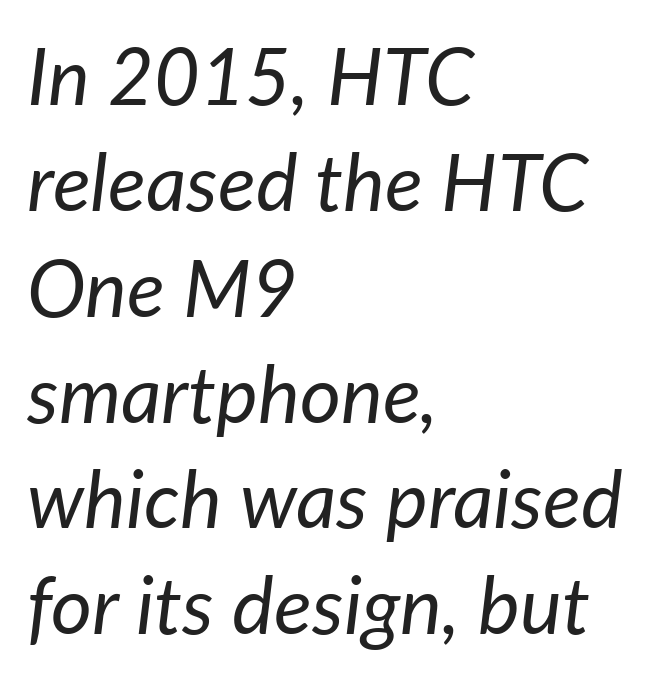
{"italic": "yes", "lean": "right", "slant_degrees": 7, "bold": "no", "weight": "regular", "width": "normal", "stroke_contrast": "low", "x_height": "medium", "monospaced": "no", "underline": "no", "align": "left", "line_spacing": "normal", "line_spacing_ratio": 1.34, "letter_spacing": "normal", "letter_spacing_em": 0.0, "glyph_px": 79}
